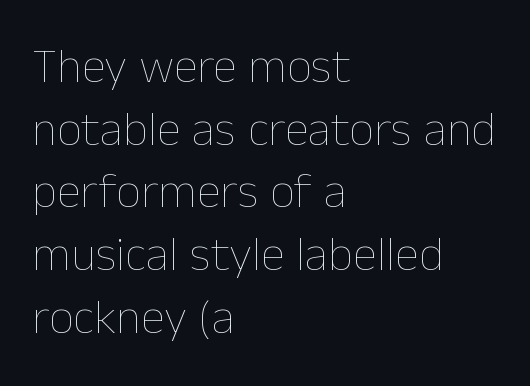
The image shows 49 px thin type, upright; set left-aligned, normal line spacing (1.28x), normal letter spacing, not underlined; low stroke contrast and a medium x-height.
